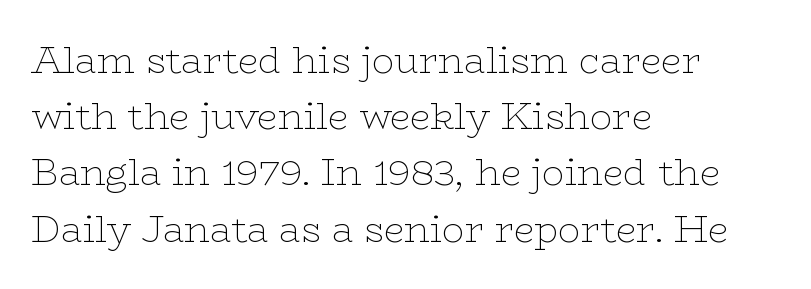
{"serif": "yes", "italic": "no", "bold": "no", "weight": "thin", "width": "wide", "stroke_contrast": "low", "x_height": "medium", "monospaced": "no", "underline": "no", "align": "left", "line_spacing": "normal", "line_spacing_ratio": 1.52, "letter_spacing": "normal", "letter_spacing_em": 0.0, "glyph_px": 37}
